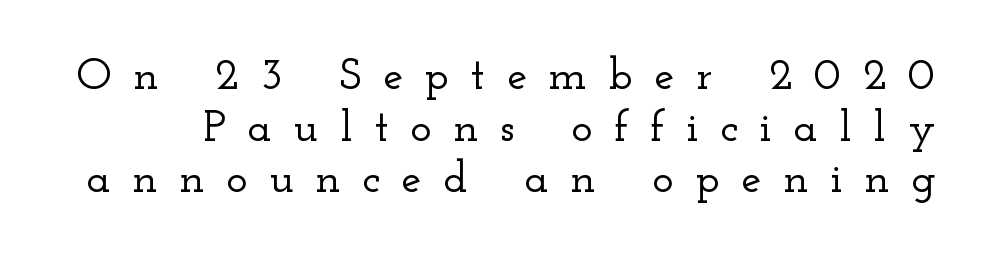
Unmarked baselines from the first word to the last. Small tapered or slab feet sit at the stroke ends, so this counts as serif. Each new line begins almost immediately beneath the previous one. The letterforms stand isolated, each surrounded by extra space. Proportional: the letters do not fall into vertical columns.
